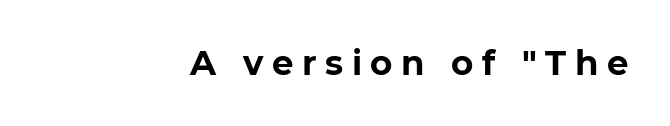
The image shows 34 px bold sans-serif type, upright; set right-aligned, unusually wide letter spacing (+0.25 em), not underlined; low stroke contrast and a medium x-height.
